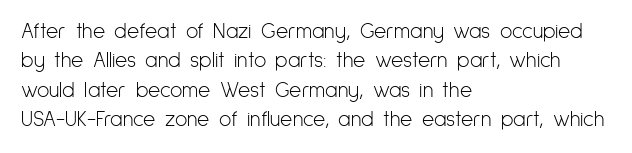
{"italic": "no", "bold": "no", "underline": "no", "align": "left", "line_spacing": "normal", "line_spacing_ratio": 1.4, "letter_spacing": "normal", "letter_spacing_em": 0.0, "glyph_px": 21}
